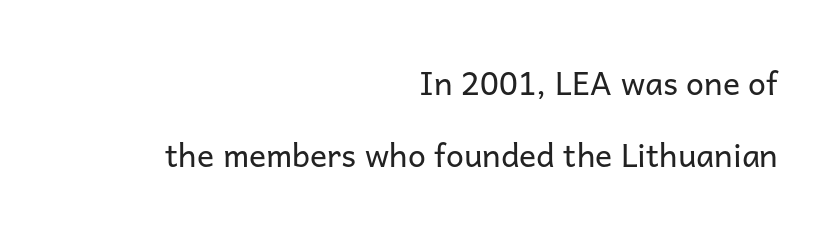
Default kerning and tracking; the words read as compact shapes. Think of a printed novel: that variable character pitch is what you see here. Rows of type keep a wide berth in the vertical direction. These lines were composed using upright roman letters. Any mark beneath the type? The region is blank. Caption: multi-line text, flush right, ragged left.
